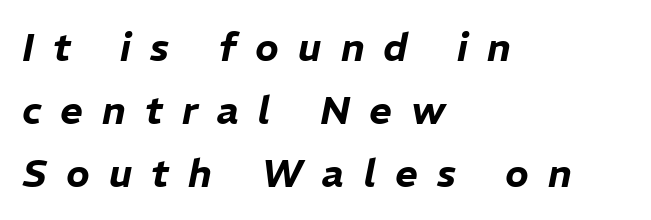
The zone under the glyphs is completely vacant. Tracking value appears strongly positive — letters spread wide. Style check: oblique. These lines are rendered in a variable-pitch font.
